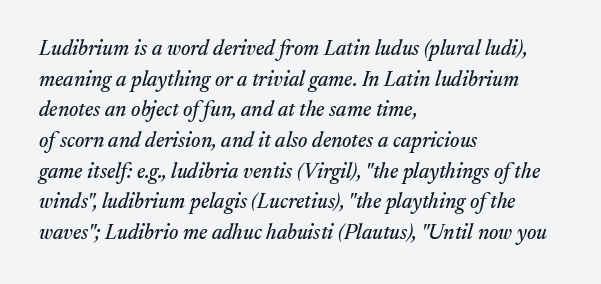
Q: Is the text italic (slanted)? A: Yes, it leans right by about 17 degrees.
Q: Is the text underlined? A: No.
Q: How is the paragraph aligned? A: Left-aligned.
Q: Is the spacing between letters normal or unusually wide? A: Normal.
Q: Is the spacing between lines tight, normal or loose? A: Normal.
